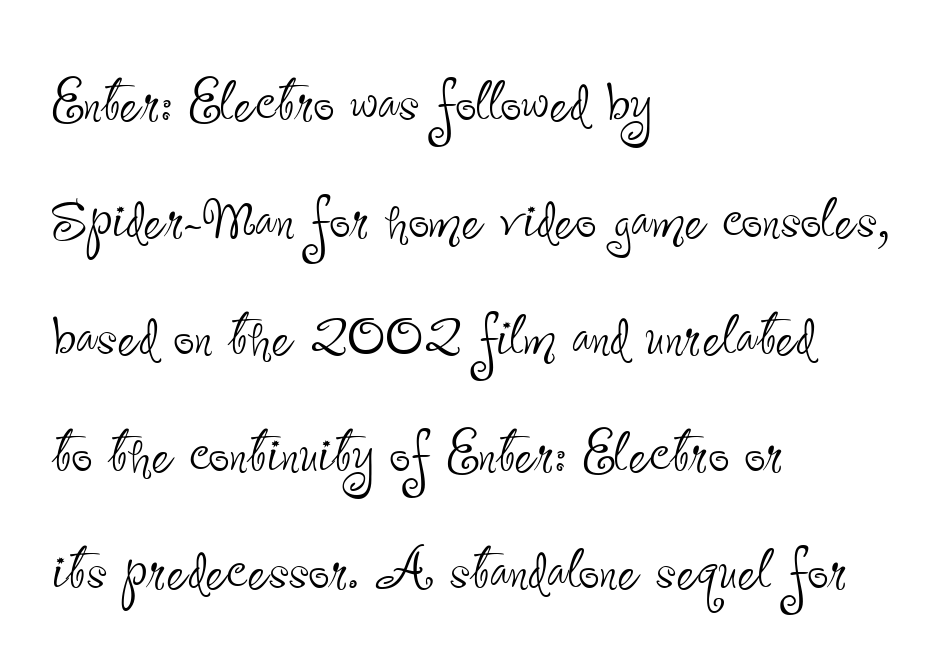
Q: Is the text bold? A: No.
Q: Is the text italic (slanted)? A: Yes.
Q: Is the typeface a serif or a sans-serif typeface? A: Sans-serif.
Q: Is the text underlined? A: No.
Q: How is the paragraph aligned? A: Left-aligned.
Q: Is the spacing between letters normal or unusually wide? A: Normal.
Q: Is the spacing between lines tight, normal or loose? A: Normal.
Q: Width (condensed, normal, or wide)? A: Condensed.
Q: Stroke contrast? A: Low.
Q: x-height? A: Small.
Q: Monospaced? A: No.
